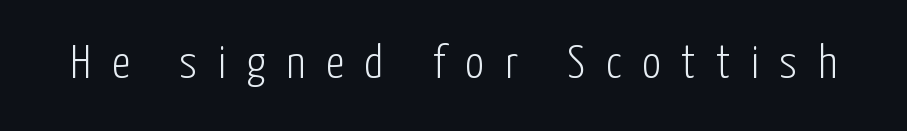
The cut favours lightness, reaching ordinary text weight at its darkest. Decoration check: the copy has no underline. In terms of letterspacing, this is a distinctly airy, spread setting. Stroke terminals: plain, sans-serif. The letters advance in unequal steps, a hallmark of proportional type.
